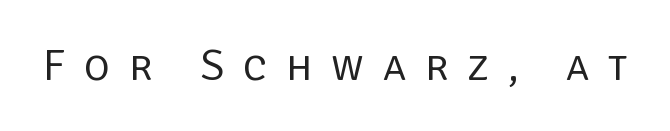
Think standard paragraph weight, or any step lighter than that. This sample uses a sans-serif face. The zone under the glyphs is completely vacant. Spacing between characters has been opened up far beyond the box default.
